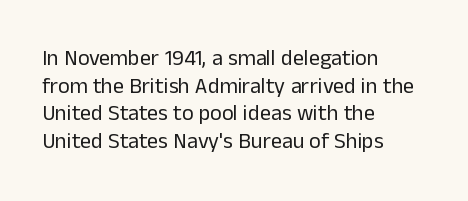
The typeface has the unassuming heft of standard copy or less. Vertical strokes here are truly vertical. A clean baseline with only descenders dipping below it. Default kerning and tracking; the words read as compact shapes.
